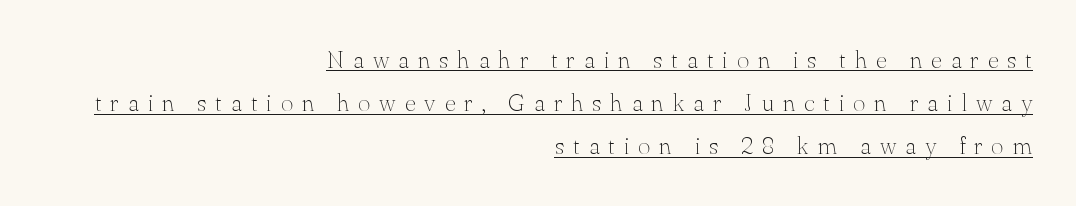
Layout note: lines flush right. Decoration check: the copy is underlined. Bold? No — there's no thickening of the strokes. The type is letterspaced generously, with wide tracking. Ascenders rise straight up at ninety degrees.
